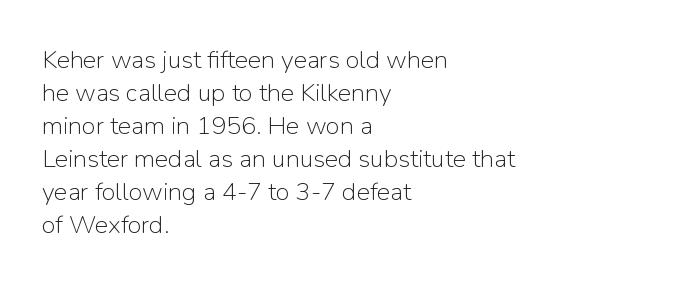
The image shows 25 px text type, upright; set left-aligned, normal line spacing (1.32x), normal letter spacing, not underlined.
